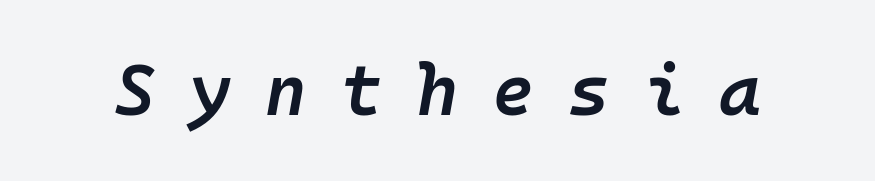
The image shows 71 px semibold type, italic (leaning right), monospaced; set unusually wide letter spacing (+0.48 em), not underlined; low stroke contrast and a medium x-height.
